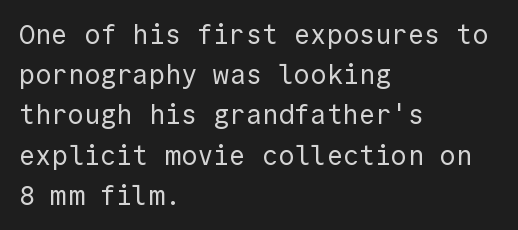
The paragraph shown leans on its left margin. Has an underline been added? It has not. The font's upright variant was chosen for this text. The cut favours lightness, reaching ordinary text weight at its darkest.
